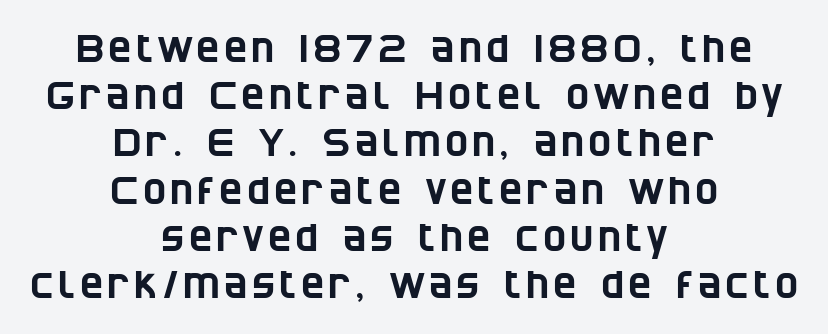
{"serif": "no", "width": "condensed", "stroke_contrast": "low", "x_height": "large", "monospaced": "no", "underline": "no", "align": "center", "line_spacing_ratio": 1.21, "glyph_px": 39}
